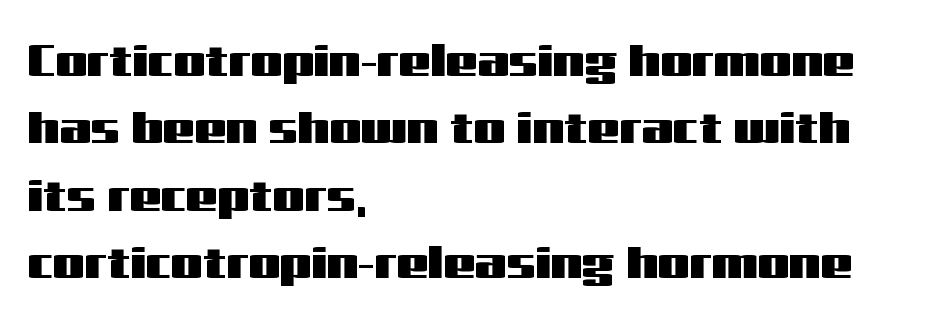
Q: Is the text italic (slanted)? A: No, it is upright.
Q: Is the typeface a serif or a sans-serif typeface? A: Sans-serif.
Q: Is the text underlined? A: No.
Q: How is the paragraph aligned? A: Left-aligned.
Q: Is the spacing between letters normal or unusually wide? A: Normal.
Q: Is the spacing between lines tight, normal or loose? A: Normal.
Q: Width (condensed, normal, or wide)? A: Wide.
Q: Stroke contrast? A: Medium.
Q: x-height? A: Medium.
Q: Monospaced? A: No.
